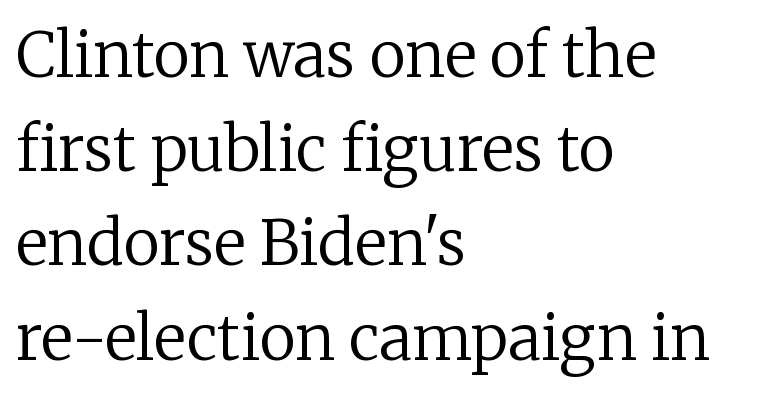
Line spacing here is normal. Think of a printed novel: that variable character pitch is what you see here. Has an underline been added? It has not. What kind of face is this? One with serifs. Line starts are locked; line ends wander. If you drew a line through each stem, it would be perfectly vertical.
